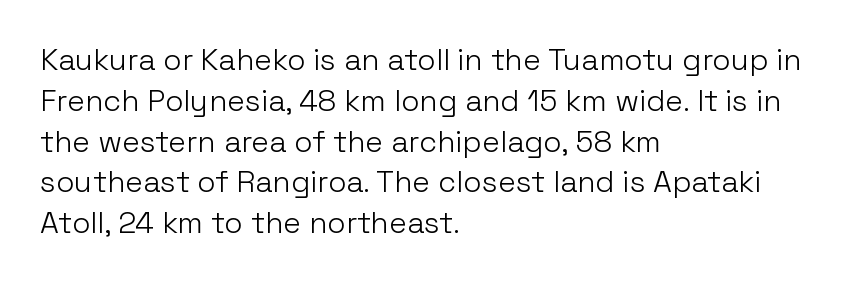
The baseline area is clear. Quick note: interline space is typical. This is roman type, the default non-slanted kind. The lines in this sample share a left origin and differ only in where they stop. Each letter keeps its own natural width here, so spacing adapts to shape.
